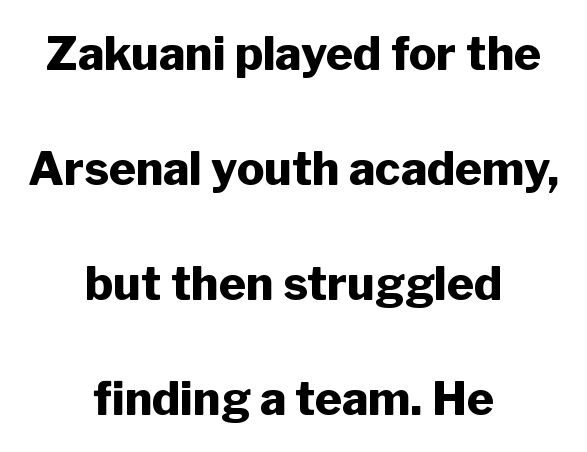
{"serif": "no", "italic": "no", "bold": "yes", "weight": "heavy", "width": "normal", "stroke_contrast": "low", "x_height": "medium", "monospaced": "no", "underline": "no", "align": "center", "line_spacing": "loose", "line_spacing_ratio": 2.5, "letter_spacing": "normal", "letter_spacing_em": 0.0, "glyph_px": 46}
